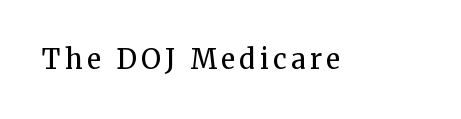
{"italic": "no", "bold": "no", "underline": "no", "glyph_px": 27}
